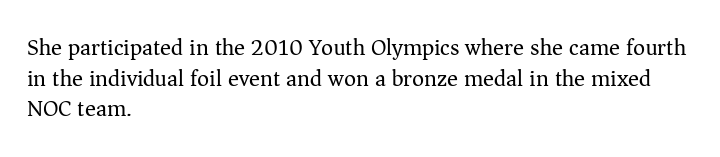
Q: Is the text bold? A: No.
Q: Is the text italic (slanted)? A: No, it is upright.
Q: Is the text underlined? A: No.
Q: How is the paragraph aligned? A: Left-aligned.
Q: Is the spacing between letters normal or unusually wide? A: Normal.
Q: Is the spacing between lines tight, normal or loose? A: Normal.
